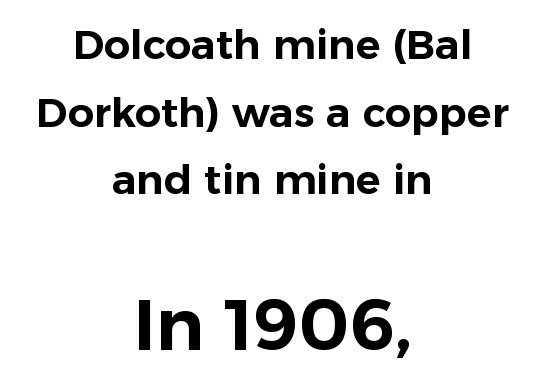
The image shows 72 px sans-serif type, upright; set centered, normal line spacing (1.65x), normal letter spacing, not underlined; the second (bottom) block is 1.76x larger; low stroke contrast and a medium x-height.
